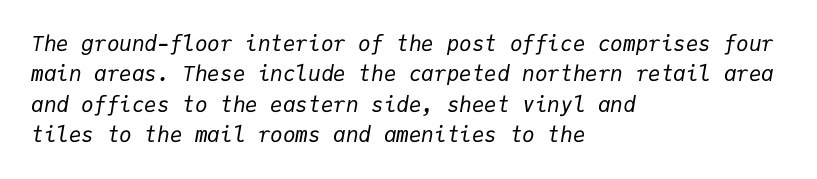
This rendering leaves character spacing at its baseline value. Weight class: somewhere from thin through regular. Any mark beneath the type? The region is blank. Line beginnings align vertically; line endings do not. Tall strokes in this sample are angled rather than plumb. These lines sit exactly where default settings would place them.
